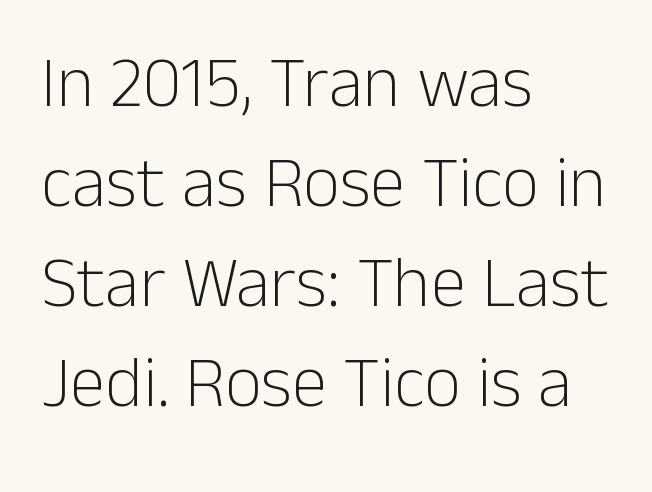
Each letter keeps its own natural width here, so spacing adapts to shape. Compared with a centered layout, this one pins lines to the left instead. Is there much room between lines? A standard amount, neither cramped nor airy. The face looks like a standard text weight, possibly lighter. Caption: standard tracking, unaltered. You can tell from the bare stems that sans-serif type was used.
